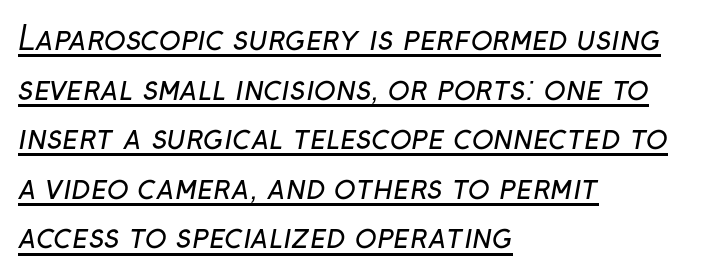
Q: Is the text bold? A: No.
Q: Is the typeface a serif or a sans-serif typeface? A: Sans-serif.
Q: Is the text underlined? A: Yes.
Q: How is the paragraph aligned? A: Left-aligned.
Q: Is the spacing between letters normal or unusually wide? A: Normal.
Q: Is the spacing between lines tight, normal or loose? A: Normal.
Q: Width (condensed, normal, or wide)? A: Normal.
Q: Stroke contrast? A: Low.
Q: x-height? A: Medium.
Q: Monospaced? A: No.
